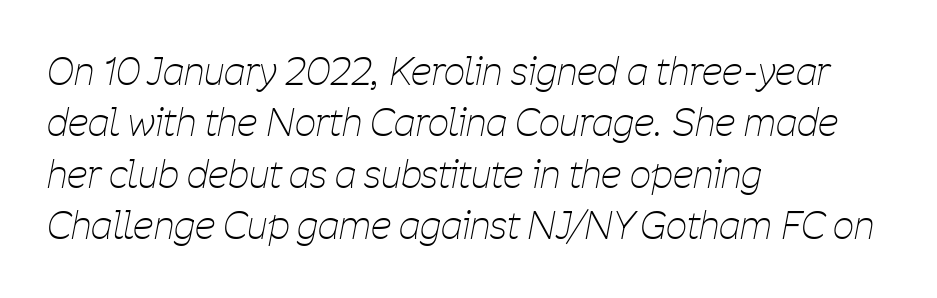
Letter spacing: default. Emphasis-style slanted type is in use. Note the varied advance widths — an 'i' is clearly narrower than an 'm'. The typesetting does not lean heavy: it is not bold. One glance says typical: line gaps are just what's usual.
